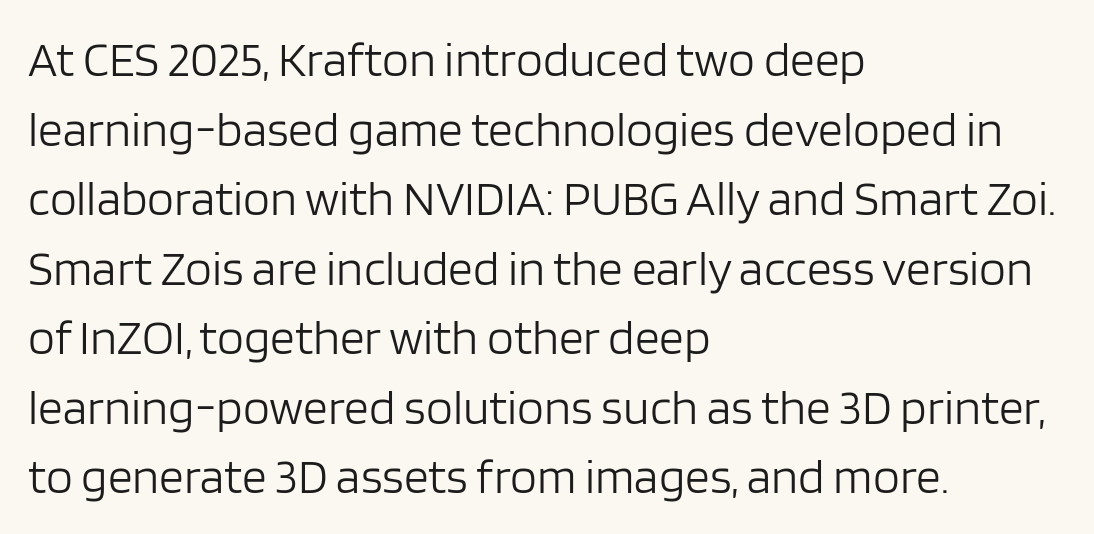
Q: Is the text bold? A: No.
Q: Is the text italic (slanted)? A: No, it is upright.
Q: Is the typeface a serif or a sans-serif typeface? A: Sans-serif.
Q: Is the text underlined? A: No.
Q: How is the paragraph aligned? A: Left-aligned.
Q: Is the spacing between letters normal or unusually wide? A: Normal.
Q: Is the spacing between lines tight, normal or loose? A: Normal.
Q: Width (condensed, normal, or wide)? A: Normal.
Q: Stroke contrast? A: Low.
Q: x-height? A: Large.
Q: Monospaced? A: No.
